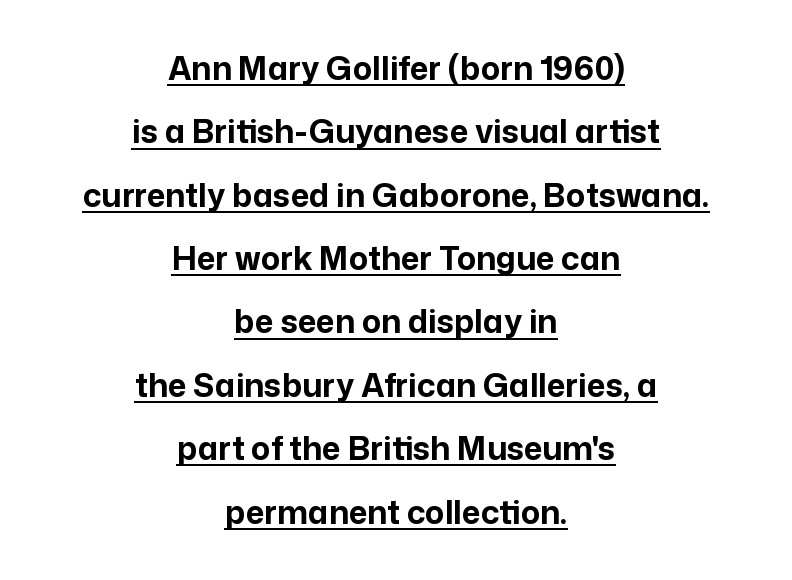
Typographically, this falls in the sans-serif category. On the weight axis this lands at bold, roughly 700. Reading down the column, the eye jumps a long way to each next line. Is this a fixed-width face? No — the glyphs have proportional, varying widths.
